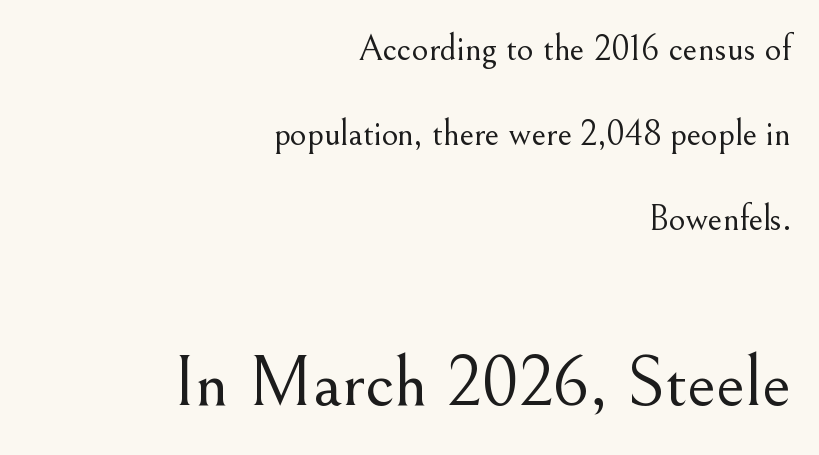
Rows of type keep a wide berth in the vertical direction. Varying glyph widths throughout — classic text-font behaviour. Font category for this specimen: serif. This rendering uses right alignment, leaving the left contour irregular. Between these two stacked blocks, the lower one wins on size.
